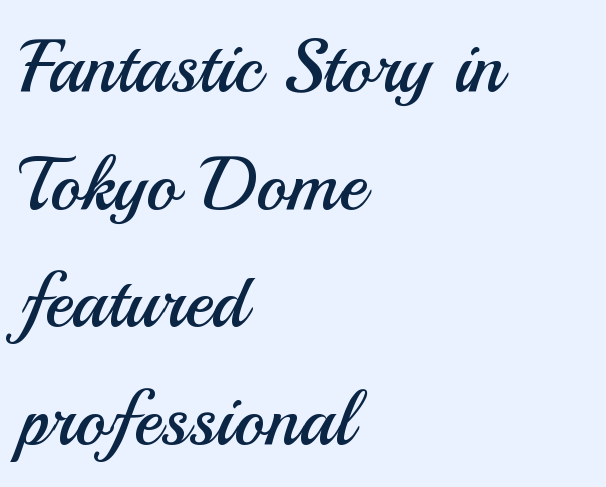
Q: Is the text bold? A: No.
Q: Is the text italic (slanted)? A: Yes.
Q: Is the typeface a serif or a sans-serif typeface? A: Sans-serif.
Q: Is the text underlined? A: No.
Q: How is the paragraph aligned? A: Left-aligned.
Q: Is the spacing between letters normal or unusually wide? A: Normal.
Q: Is the spacing between lines tight, normal or loose? A: Normal.
Q: Width (condensed, normal, or wide)? A: Normal.
Q: Stroke contrast? A: Medium.
Q: x-height? A: Small.
Q: Monospaced? A: No.
